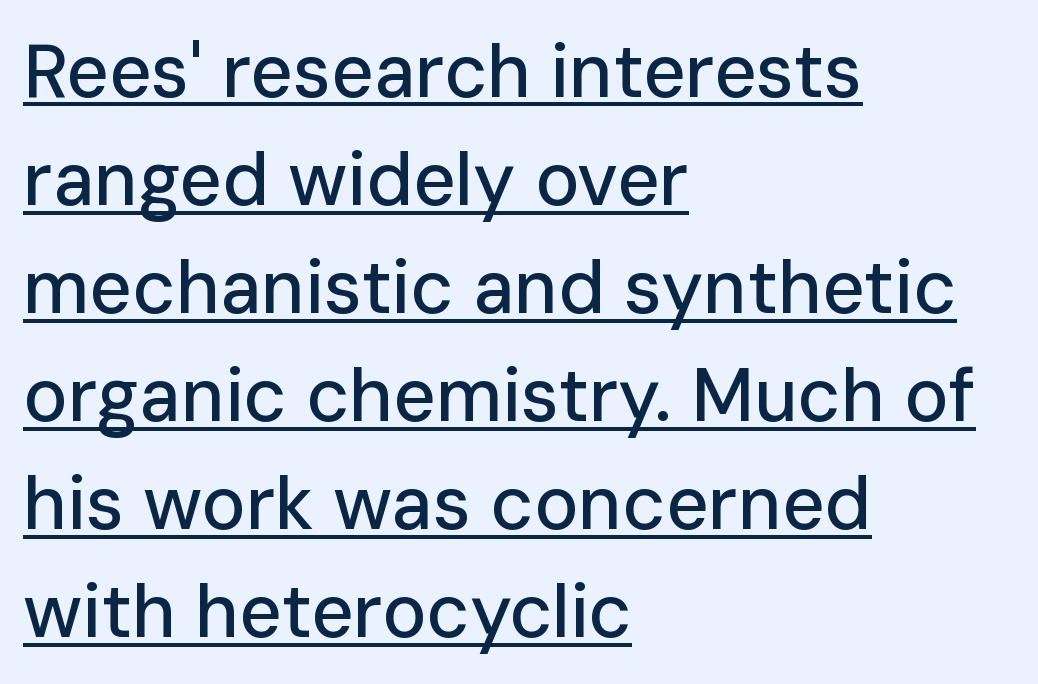
Q: Is the text italic (slanted)? A: No, it is upright.
Q: Is the typeface a serif or a sans-serif typeface? A: Sans-serif.
Q: Is the text underlined? A: Yes.
Q: How is the paragraph aligned? A: Left-aligned.
Q: Is the spacing between letters normal or unusually wide? A: Normal.
Q: Is the spacing between lines tight, normal or loose? A: Normal.
Q: Width (condensed, normal, or wide)? A: Normal.
Q: Stroke contrast? A: Low.
Q: x-height? A: Medium.
Q: Monospaced? A: No.
